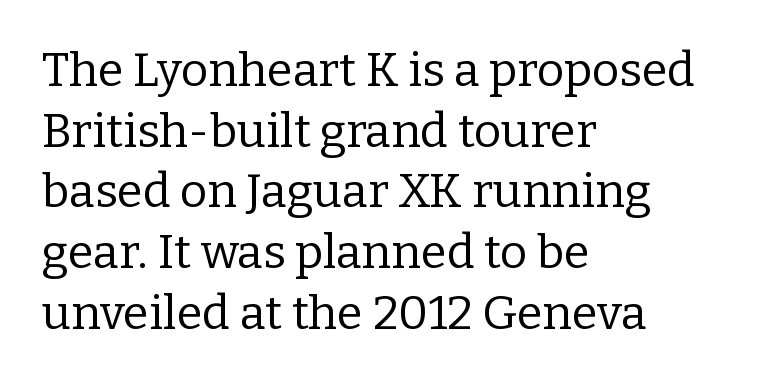
The image shows 47 px regular-weight serif type, upright; set left-aligned, normal line spacing (1.29x), normal letter spacing, not underlined; low stroke contrast and a medium x-height.
